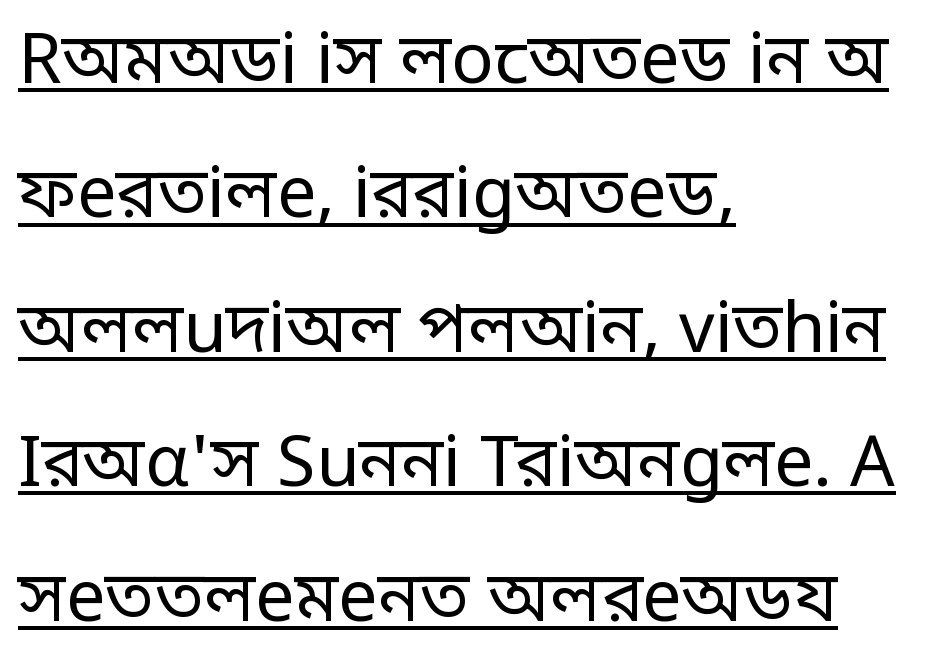
Heft: none added — not bold. Ascenders rise straight up at ninety degrees. Students, observe: this is what heavily led, spacious text looks like. Does the type have serifs? No, each stem ends abruptly. Honestly, the letter spacing is just normal — you wouldn't notice it.
